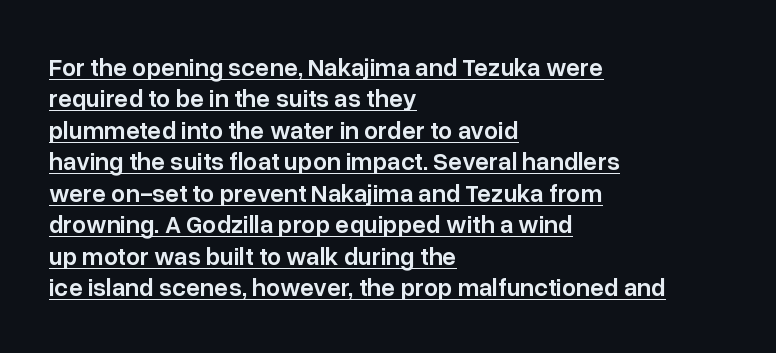
Strokes here are thickened, but only to semibold level. What stands out about the letter spacing? Nothing — it is the standard amount. Regarding leading, the lines here are spaced in the standard way. In terms of posture, this sample is upright. Visually the block forms a straight wall on the left and a jagged coastline on the right. The glyphs are accompanied by a horizontal stroke just below them.
